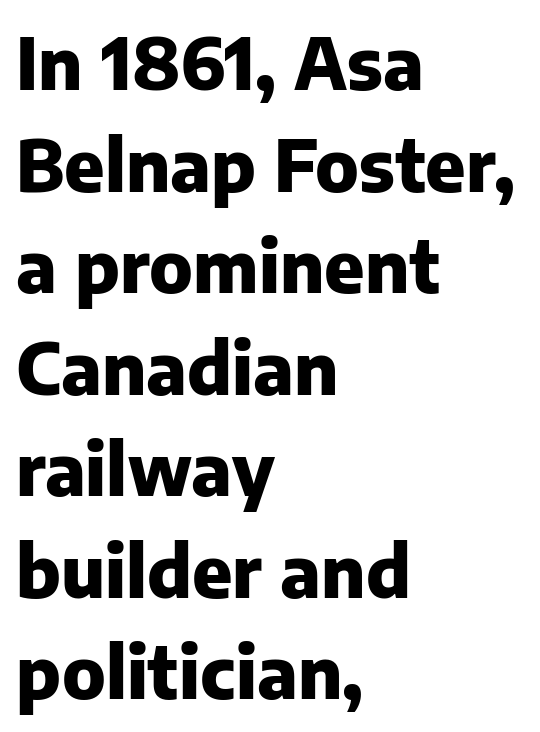
Visually the block forms a straight wall on the left and a jagged coastline on the right. What stands out about the letter spacing? Nothing — it is the standard amount. Normally led — the rows are evenly, conventionally spaced. The space directly below the letters is spotless.
